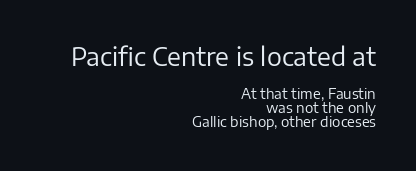
Q: Is the text bold? A: No.
Q: Is the text italic (slanted)? A: No, it is upright.
Q: Is the text underlined? A: No.
Q: How is the paragraph aligned? A: Right-aligned.
Q: Is the spacing between letters normal or unusually wide? A: Normal.
Q: Is the spacing between lines tight, normal or loose? A: Tight.
Q: Which block of text is set in a larger size, the first (top) or the second (bottom)? A: The first (top) one.
